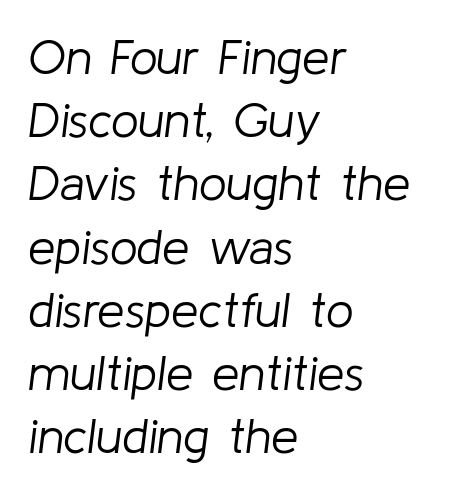
Q: Is the text bold? A: No.
Q: Is the text italic (slanted)? A: Yes, it leans right by about 8 degrees.
Q: Is the text underlined? A: No.
Q: How is the paragraph aligned? A: Left-aligned.
Q: Is the spacing between letters normal or unusually wide? A: Normal.
Q: Is the spacing between lines tight, normal or loose? A: Normal.
Q: Width (condensed, normal, or wide)? A: Normal.
Q: Stroke contrast? A: Low.
Q: x-height? A: Medium.
Q: Monospaced? A: No.
